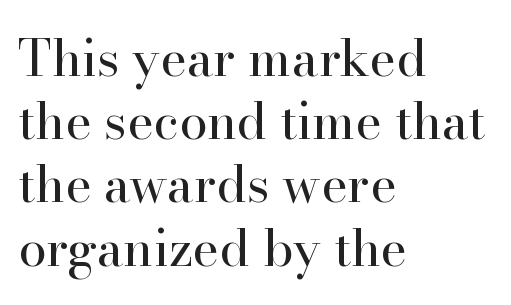
{"serif": "yes", "italic": "no", "bold": "no", "weight": "regular", "width": "normal", "stroke_contrast": "high", "x_height": "small", "monospaced": "no", "underline": "no", "align": "left", "line_spacing_ratio": 1.24, "letter_spacing": "normal", "letter_spacing_em": 0.0, "glyph_px": 51}
